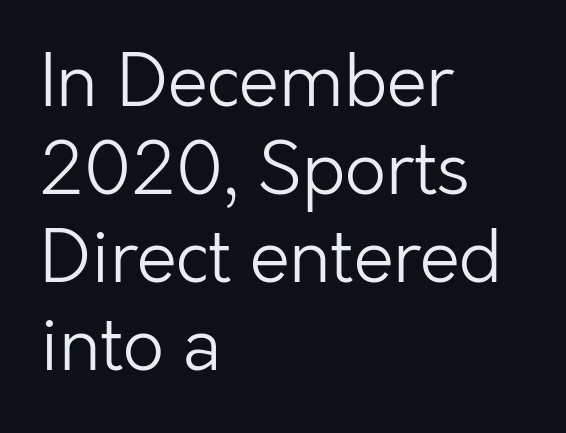
The image shows 72 px light sans-serif type, upright; set left-aligned, line spacing 1.22x, normal letter spacing, not underlined; low stroke contrast and a medium x-height.
